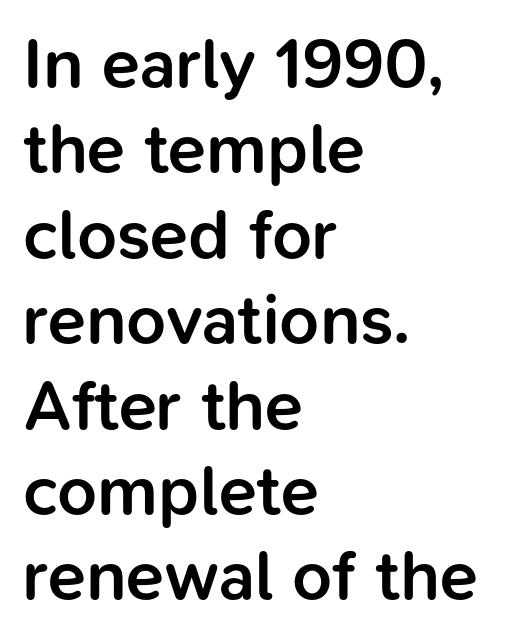
The image shows 70 px semibold sans-serif type, upright; set left-aligned, line spacing 1.22x, normal letter spacing, not underlined; low stroke contrast and a medium x-height.
